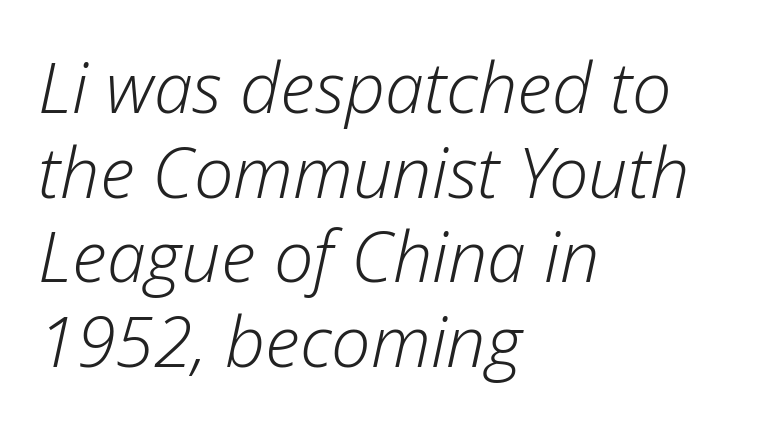
{"italic": "yes", "lean": "right", "slant_degrees": 12, "bold": "no", "weight": "light", "width": "normal", "stroke_contrast": "low", "x_height": "medium", "monospaced": "no", "underline": "no", "align": "left", "line_spacing_ratio": 1.21, "letter_spacing": "normal", "letter_spacing_em": 0.0, "glyph_px": 70}
